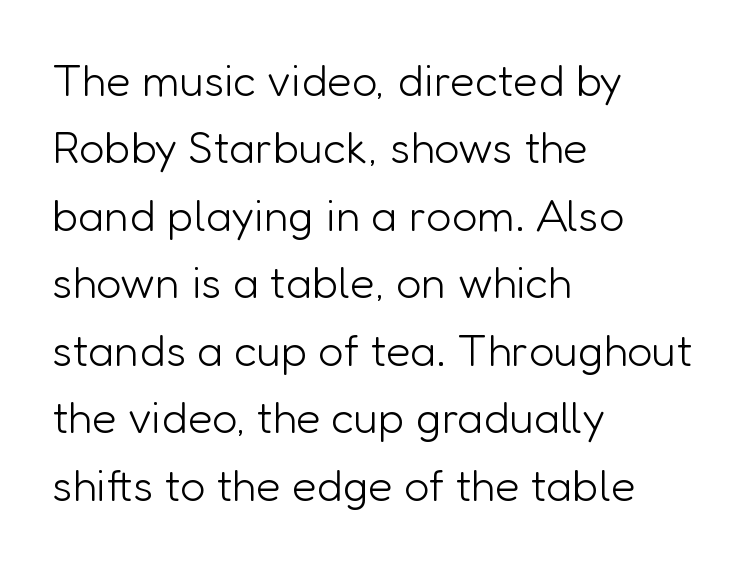
The letters advance in unequal steps, a hallmark of proportional type. If you measured baseline to baseline, you'd find a middling distance. Type style note: lacks serifs. Is the block centered? No — it sits flush against the left margin. How are the letters spaced? Ordinarily, with no added tracking.
